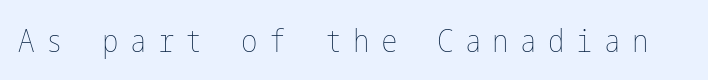
Q: Is the text bold? A: No.
Q: Is the text italic (slanted)? A: No, it is upright.
Q: Is the text underlined? A: No.
Q: Is the spacing between letters normal or unusually wide? A: Unusually wide.
Q: Width (condensed, normal, or wide)? A: Condensed.
Q: Stroke contrast? A: Low.
Q: x-height? A: Medium.
